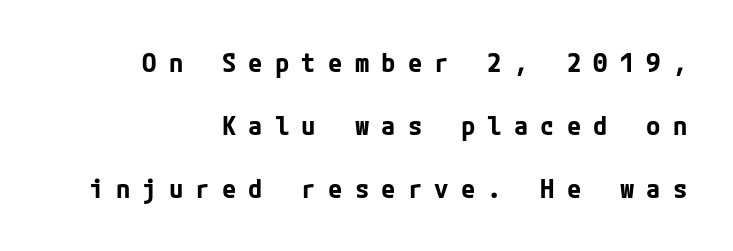
The image shows 26 px bold type, upright; set right-aligned, loose line spacing (2.42x), unusually wide letter spacing (+0.47 em), not underlined.
